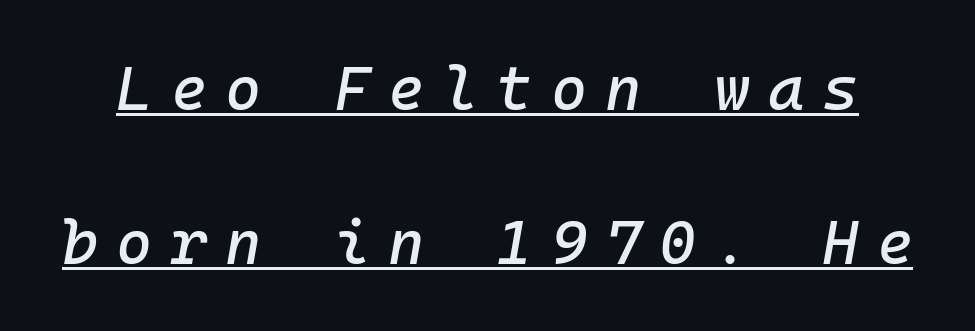
{"italic": "yes", "lean": "right", "slant_degrees": 10, "width": "normal", "stroke_contrast": "low", "x_height": "medium", "monospaced": "yes", "underline": "yes", "line_spacing": "loose", "line_spacing_ratio": 2.48, "letter_spacing": "wide", "letter_spacing_em": 0.29, "glyph_px": 62}
